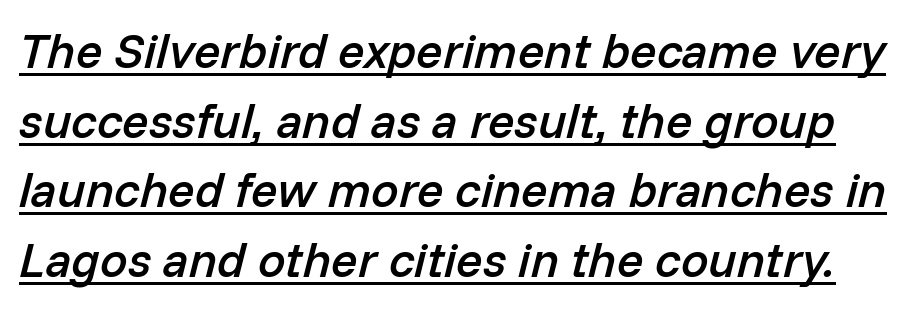
The image shows 49 px semibold type, italic (leaning right); set normal line spacing (1.42x), normal letter spacing, underlined; low stroke contrast and a medium x-height.
